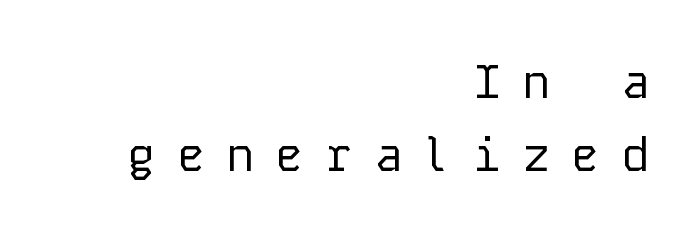
{"serif": "no", "italic": "no", "bold": "no", "weight": "regular", "width": "normal", "stroke_contrast": "low", "x_height": "medium", "monospaced": "yes", "underline": "no", "align": "right", "line_spacing": "normal", "line_spacing_ratio": 1.55, "letter_spacing": "wide", "letter_spacing_em": 0.45, "glyph_px": 47}
